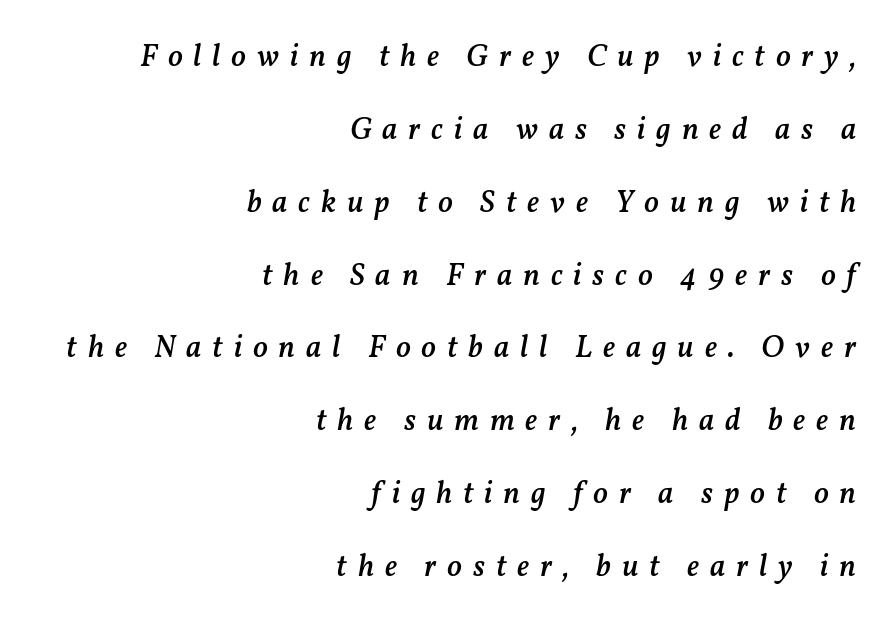
These lines stack with their right ends in a neat column. Check under the words: just untouched page. The face used here is a semibold: visibly heavier than regular, lighter than bold. Rendered with sloped, italic letterforms. Regarding leading, the lines here are spaced well apart.
